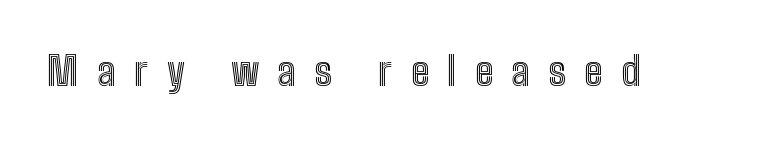
Q: Is the text italic (slanted)? A: No, it is upright.
Q: Is the text underlined? A: No.
Q: Is the spacing between letters normal or unusually wide? A: Unusually wide.
Q: Width (condensed, normal, or wide)? A: Condensed.
Q: x-height? A: Medium.
Q: Monospaced? A: No.
